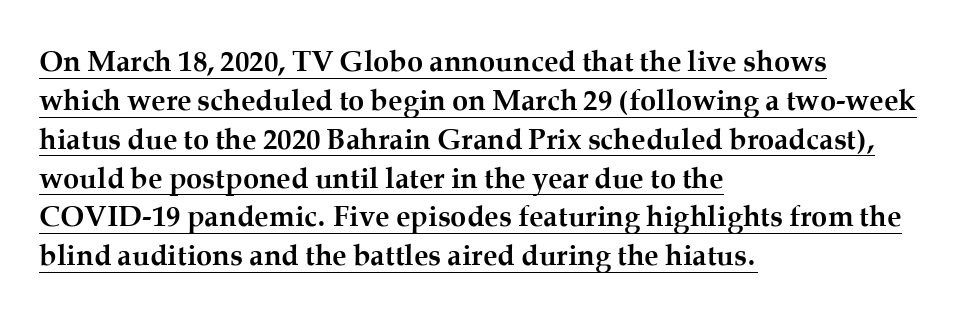
The glyphs in this specimen are seriffed. Caption: bold face, heavy strokes. Compared with typical body copy, the letter spacing here is the same. No italicization has been applied; the sample stays upright. This sample keeps an unexceptional amount of space between lines.
